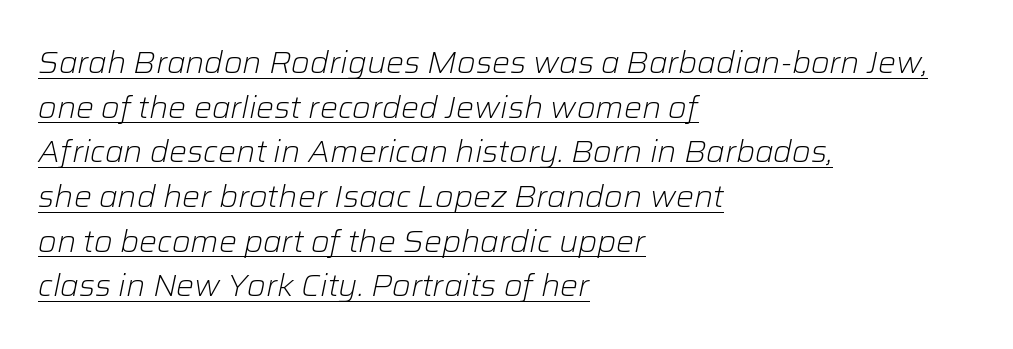
Q: Is the text bold? A: No.
Q: Is the text italic (slanted)? A: Yes, it leans right by about 12 degrees.
Q: Is the text underlined? A: Yes.
Q: How is the paragraph aligned? A: Left-aligned.
Q: Is the spacing between letters normal or unusually wide? A: Normal.
Q: Is the spacing between lines tight, normal or loose? A: Normal.
Q: Width (condensed, normal, or wide)? A: Normal.
Q: Stroke contrast? A: Low.
Q: x-height? A: Medium.
Q: Monospaced? A: No.
